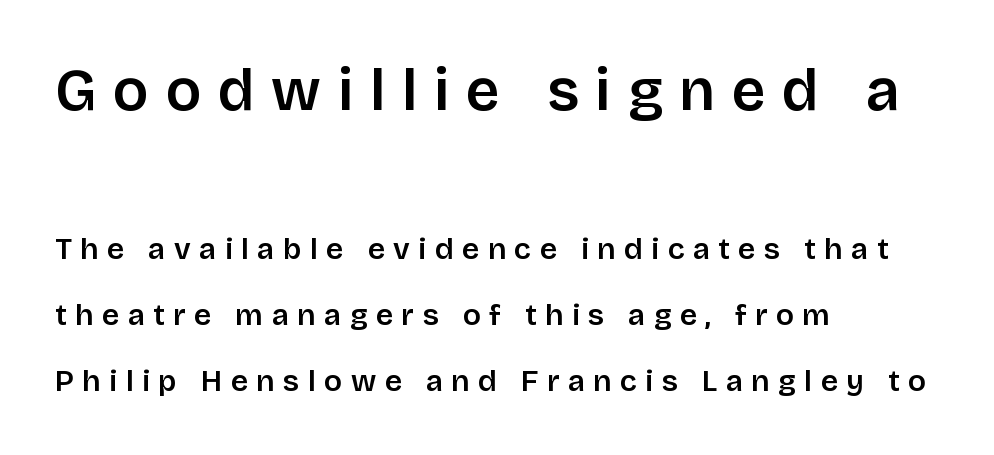
The image shows 59 px semibold sans-serif type, upright; set left-aligned, loose line spacing (2.19x), unusually wide letter spacing (+0.28 em), not underlined; the first (top) block is 1.97x larger; low stroke contrast and a large x-height.
